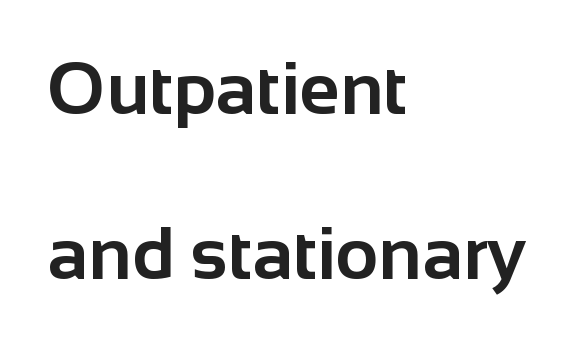
The area under the type is left untouched. This is heavy type, rendered in bold. These lines stand farther apart than default settings would place them. In terms of letterspacing, this is plain default setting. The passage shown is typed in a proportional face where columns would drift. Layout note: lines flush left.
